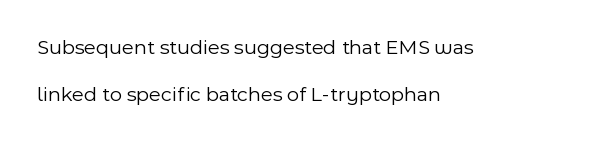
The tracking reads as untouched default to a designer's eye. The lines are spread far apart with generous leading. Stems here are at most as thick as an everyday book face. The ragged edge is on the right, which tells us the setting is flush left.
